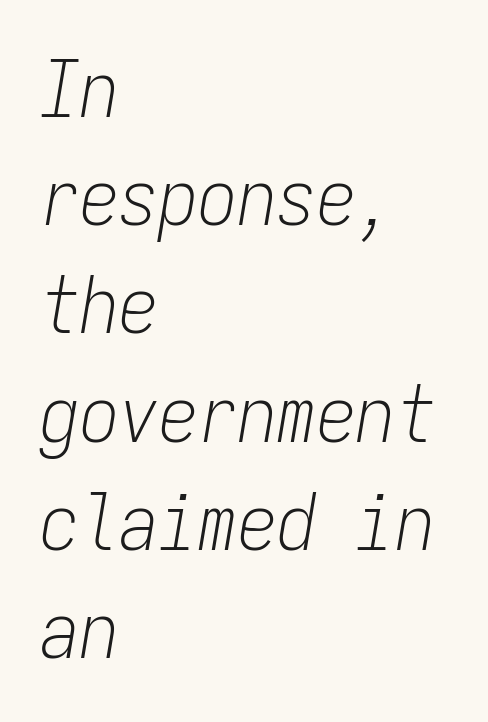
Q: Is the text bold? A: No.
Q: Is the text italic (slanted)? A: Yes, it leans right by about 9 degrees.
Q: Is the text underlined? A: No.
Q: How is the paragraph aligned? A: Left-aligned.
Q: Is the spacing between letters normal or unusually wide? A: Normal.
Q: Is the spacing between lines tight, normal or loose? A: Normal.
Q: Width (condensed, normal, or wide)? A: Condensed.
Q: Stroke contrast? A: Low.
Q: x-height? A: Medium.
Q: Monospaced? A: Yes.
